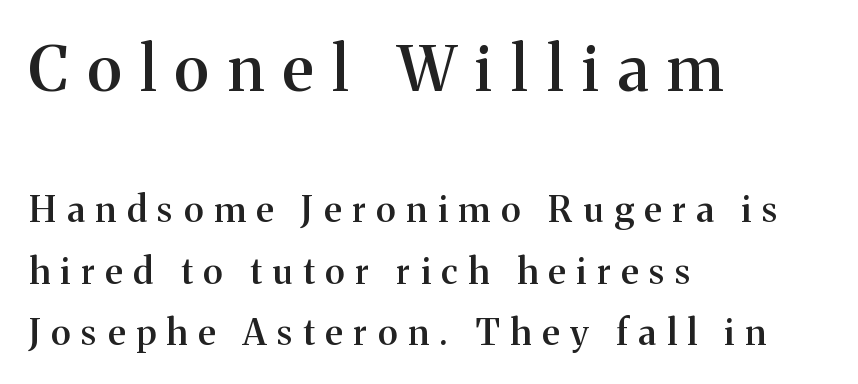
Teacher's note: observe the even left margin — that is flush-left alignment. On the weight axis this lands at semibold, roughly 600. Spacing verdict: proportional, widths tailored to each character. Any mark beneath the type? The region is blank.
